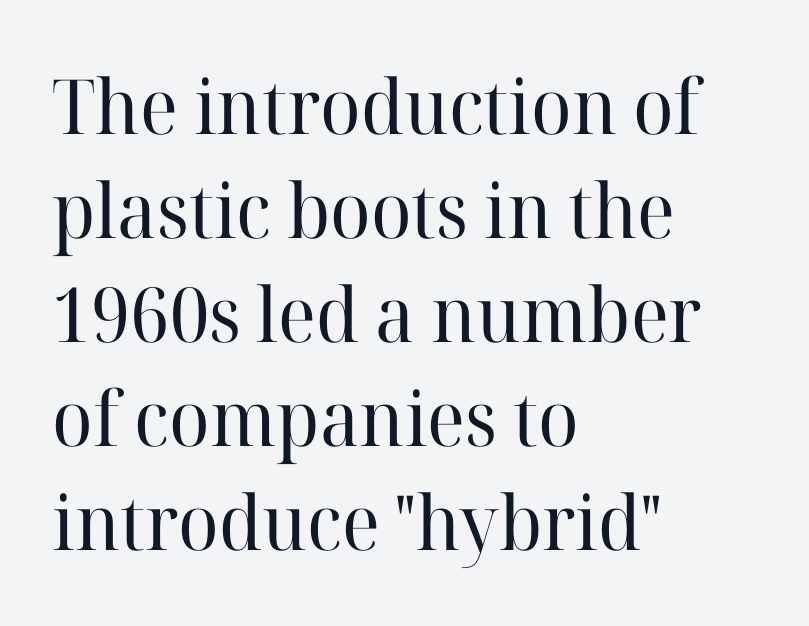
Q: Is the text bold? A: No.
Q: Is the text italic (slanted)? A: No, it is upright.
Q: Is the typeface a serif or a sans-serif typeface? A: Serif.
Q: Is the text underlined? A: No.
Q: How is the paragraph aligned? A: Left-aligned.
Q: Is the spacing between letters normal or unusually wide? A: Normal.
Q: Is the spacing between lines tight, normal or loose? A: Normal.
Q: Width (condensed, normal, or wide)? A: Normal.
Q: Stroke contrast? A: High.
Q: x-height? A: Medium.
Q: Monospaced? A: No.
